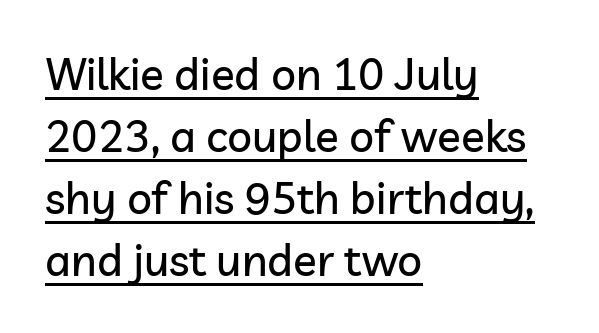
{"serif": "no", "italic": "no", "width": "normal", "stroke_contrast": "low", "x_height": "medium", "monospaced": "no", "underline": "yes", "align": "left", "line_spacing": "normal", "line_spacing_ratio": 1.41, "letter_spacing": "normal", "letter_spacing_em": 0.0, "glyph_px": 44}
